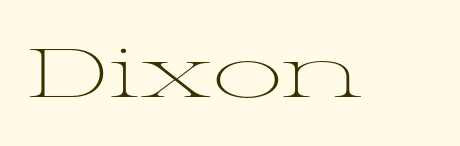
Q: Is the text bold? A: No.
Q: Is the text italic (slanted)? A: No, it is upright.
Q: Is the typeface a serif or a sans-serif typeface? A: Serif.
Q: Is the text underlined? A: No.
Q: Is the spacing between letters normal or unusually wide? A: Normal.
Q: Width (condensed, normal, or wide)? A: Wide.
Q: Stroke contrast? A: Medium.
Q: x-height? A: Medium.
Q: Monospaced? A: No.
